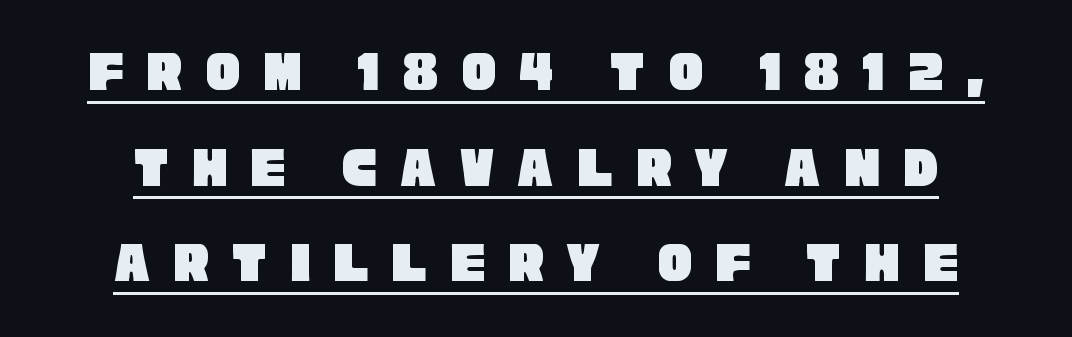
The image shows 58 px condensed sans-serif type; set normal line spacing (1.65x), unusually wide letter spacing (+0.39 em), underlined; low stroke contrast and a large x-height.
